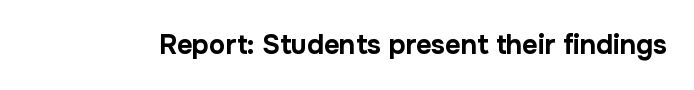
The image shows 27 px bold type, upright; set normal letter spacing, not underlined.
